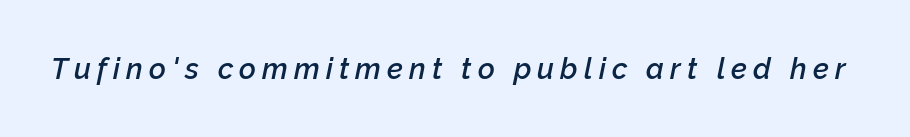
Q: Is the text bold? A: Semi-bold.
Q: Is the text italic (slanted)? A: Yes, it leans right by about 12 degrees.
Q: Is the text underlined? A: No.
Q: Is the spacing between letters normal or unusually wide? A: Unusually wide.
Q: Width (condensed, normal, or wide)? A: Normal.
Q: Stroke contrast? A: Low.
Q: x-height? A: Medium.
Q: Monospaced? A: No.
